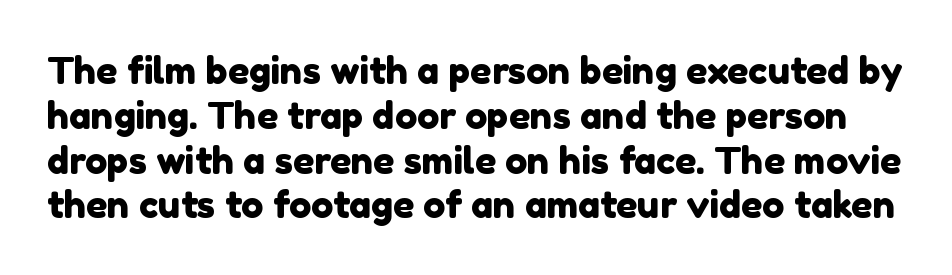
Q: Is the typeface a serif or a sans-serif typeface? A: Sans-serif.
Q: Is the text underlined? A: No.
Q: Is the spacing between letters normal or unusually wide? A: Normal.
Q: Width (condensed, normal, or wide)? A: Normal.
Q: x-height? A: Medium.
Q: Monospaced? A: No.
